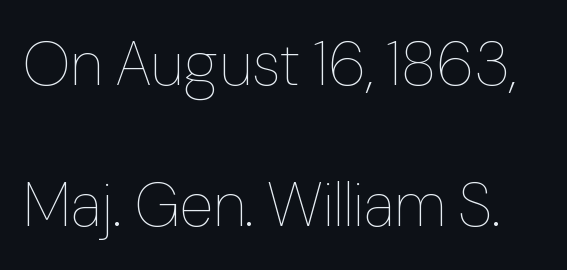
{"italic": "no", "bold": "no", "weight": "thin", "width": "normal", "stroke_contrast": "low", "x_height": "medium", "monospaced": "no", "underline": "no", "line_spacing": "loose", "line_spacing_ratio": 2.28, "letter_spacing": "normal", "letter_spacing_em": 0.0, "glyph_px": 62}
